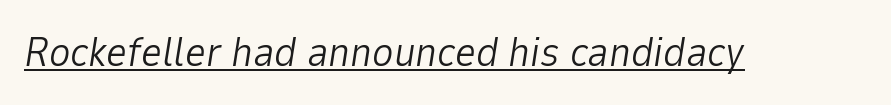
Q: Is the text bold? A: No.
Q: Is the text italic (slanted)? A: Yes, it leans right by about 9 degrees.
Q: Is the text underlined? A: Yes.
Q: Is the spacing between letters normal or unusually wide? A: Normal.
Q: Width (condensed, normal, or wide)? A: Normal.
Q: Stroke contrast? A: Low.
Q: x-height? A: Medium.
Q: Monospaced? A: No.
